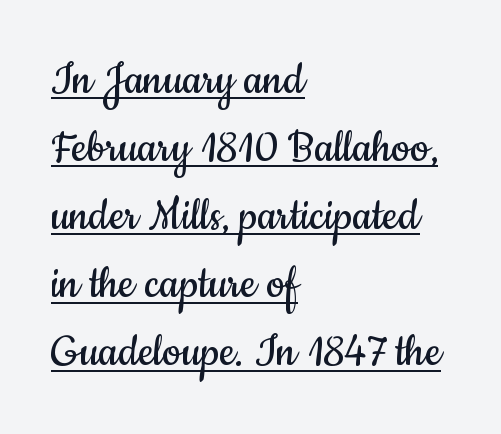
Q: Is the text bold? A: No.
Q: Is the text italic (slanted)? A: Yes.
Q: Is the typeface a serif or a sans-serif typeface? A: Sans-serif.
Q: Is the text underlined? A: Yes.
Q: How is the paragraph aligned? A: Left-aligned.
Q: Is the spacing between letters normal or unusually wide? A: Normal.
Q: Is the spacing between lines tight, normal or loose? A: Normal.
Q: Width (condensed, normal, or wide)? A: Condensed.
Q: Stroke contrast? A: Low.
Q: x-height? A: Small.
Q: Monospaced? A: No.
